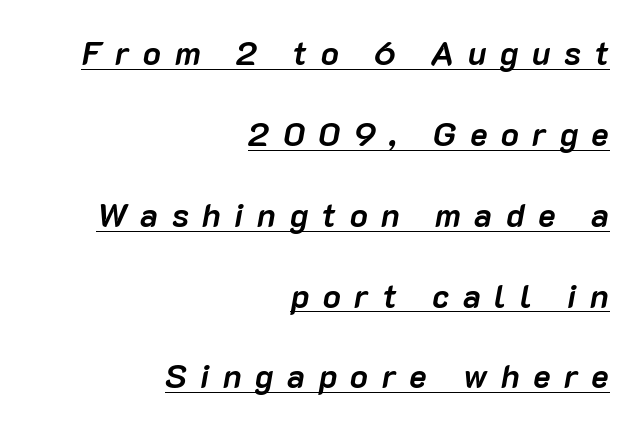
These lines are rendered in a variable-pitch font. The tracking jumps out immediately: characters are airy and widely separated. Emphasis is given by a line drawn under the lettering. One-word summary of the alignment: right. Loosely led — the rows are spread out. Thick stems and heavy bowls — unmistakably bold.
